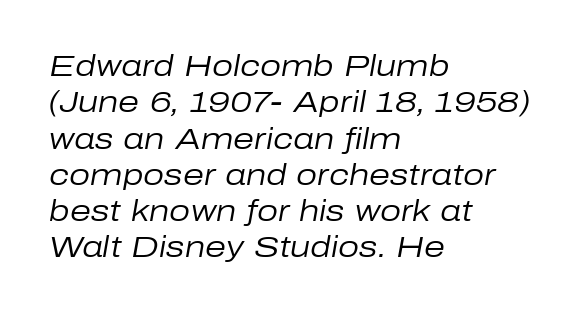
No extra tracking has been applied to these lines. Reading down the block, your eye returns to a fixed left position each line. Beneath every word, the page is bare. Compared with ordinary roman type, these characters are visibly tilted. Note the varied advance widths — an 'i' is clearly narrower than an 'm'. The strokes carry an ordinary text weight at most.
